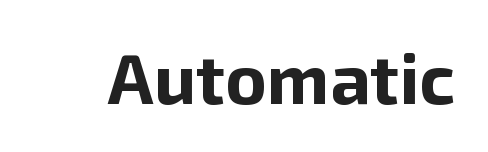
Q: Is the text bold? A: Yes.
Q: Is the text italic (slanted)? A: No, it is upright.
Q: Is the typeface a serif or a sans-serif typeface? A: Sans-serif.
Q: Is the text underlined? A: No.
Q: Is the spacing between letters normal or unusually wide? A: Normal.
Q: Width (condensed, normal, or wide)? A: Normal.
Q: Stroke contrast? A: Low.
Q: x-height? A: Medium.
Q: Monospaced? A: No.
